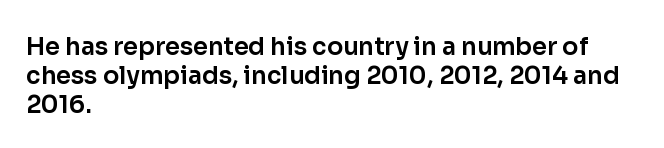
Q: Is the text italic (slanted)? A: No, it is upright.
Q: Is the text underlined? A: No.
Q: How is the paragraph aligned? A: Left-aligned.
Q: Is the spacing between letters normal or unusually wide? A: Normal.
